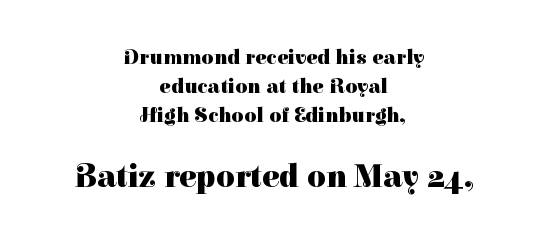
Q: Is the text bold? A: Yes.
Q: Is the text italic (slanted)? A: No, it is upright.
Q: Is the typeface a serif or a sans-serif typeface? A: Serif.
Q: Is the text underlined? A: No.
Q: How is the paragraph aligned? A: Centered.
Q: Is the spacing between letters normal or unusually wide? A: Normal.
Q: Is the spacing between lines tight, normal or loose? A: Normal.
Q: Which block of text is set in a larger size, the first (top) or the second (bottom)? A: The second (bottom) one.
Q: Width (condensed, normal, or wide)? A: Normal.
Q: Stroke contrast? A: High.
Q: x-height? A: Medium.
Q: Monospaced? A: No.
